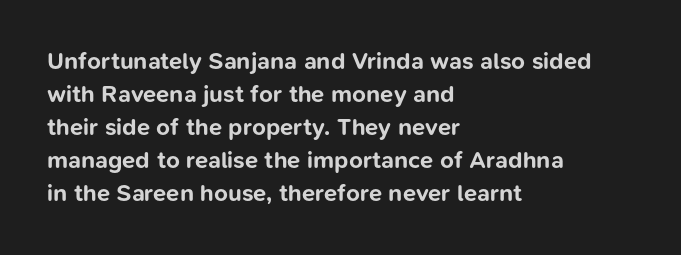
Q: Is the text bold? A: Yes.
Q: Is the text italic (slanted)? A: No, it is upright.
Q: Is the text underlined? A: No.
Q: How is the paragraph aligned? A: Left-aligned.
Q: Is the spacing between letters normal or unusually wide? A: Normal.
Q: Is the spacing between lines tight, normal or loose? A: Normal.
